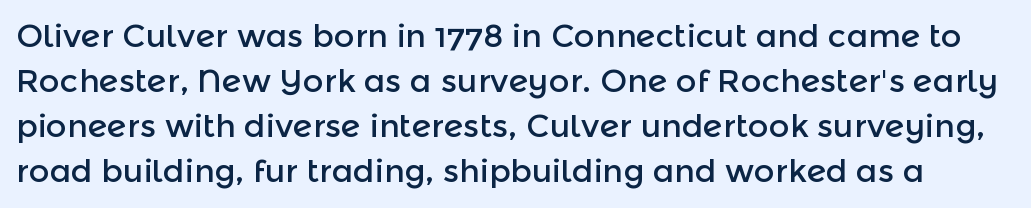
The image shows 32 px sans-serif type, upright; set normal line spacing (1.41x), normal letter spacing, not underlined; a medium x-height.
